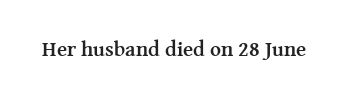
Q: Is the text bold? A: Yes.
Q: Is the text italic (slanted)? A: No, it is upright.
Q: Is the text underlined? A: No.
Q: Is the spacing between letters normal or unusually wide? A: Normal.
